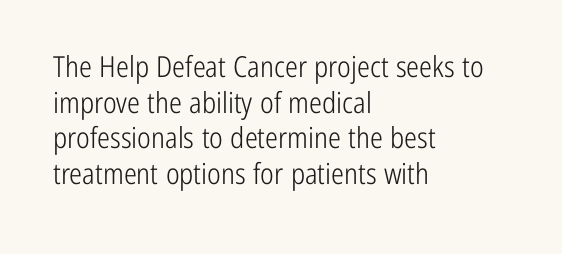
This sample uses an upright cut, with every glyph sitting square on the baseline. Character widths vary here, with narrow letters taking less room than wide ones. Serifs: no, the terminals of the letterforms are clean. Glance below the letters and you will spot only blank space.
